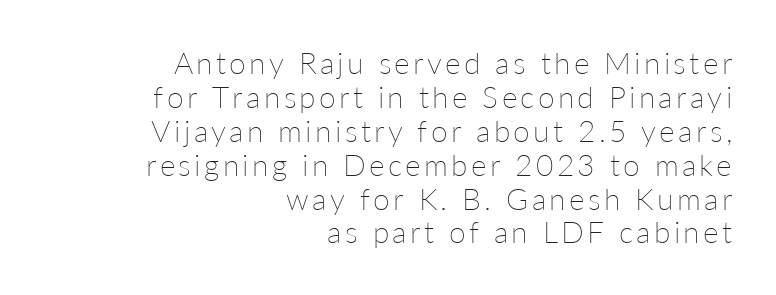
Q: Is the text bold? A: No.
Q: Is the text italic (slanted)? A: No, it is upright.
Q: Is the text underlined? A: No.
Q: How is the paragraph aligned? A: Right-aligned.
Q: Is the spacing between lines tight, normal or loose? A: Tight.
Q: Width (condensed, normal, or wide)? A: Normal.
Q: Stroke contrast? A: Low.
Q: x-height? A: Medium.
Q: Monospaced? A: No.
